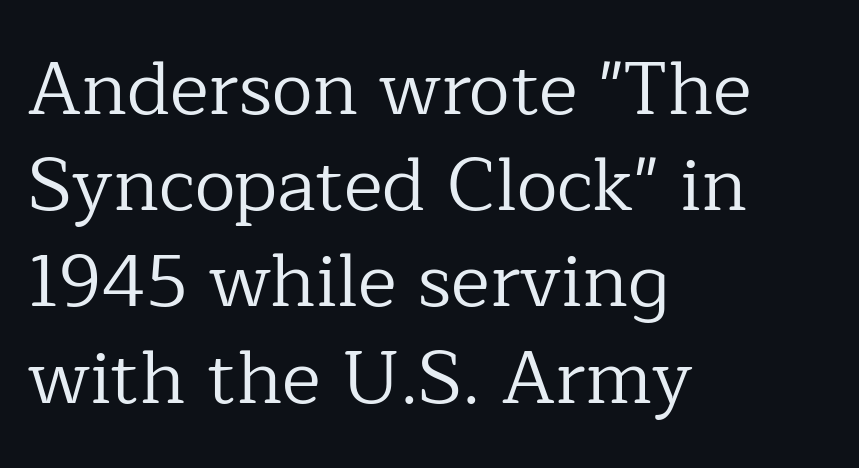
{"serif": "yes", "italic": "no", "bold": "no", "weight": "regular", "width": "normal", "stroke_contrast": "low", "x_height": "medium", "monospaced": "no", "underline": "no", "align": "left", "line_spacing": "normal", "line_spacing_ratio": 1.3, "letter_spacing": "normal", "letter_spacing_em": 0.0, "glyph_px": 74}
